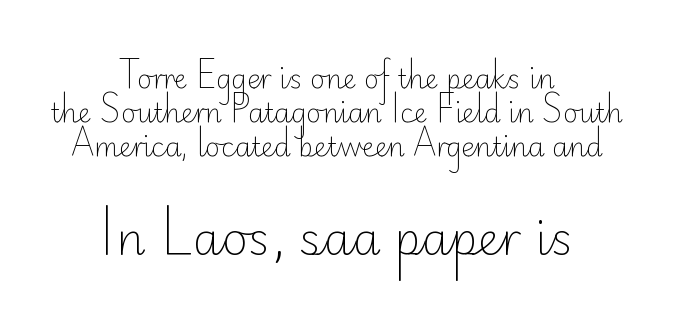
{"serif": "no", "italic": "no", "bold": "no", "weight": "light", "width": "normal", "stroke_contrast": "low", "x_height": "small", "monospaced": "no", "underline": "no", "align": "center", "line_spacing": "normal", "line_spacing_ratio": 1.3, "letter_spacing": "normal", "letter_spacing_em": 0.0, "larger_block": "second", "size_ratio": 1.73, "glyph_px": 45}
